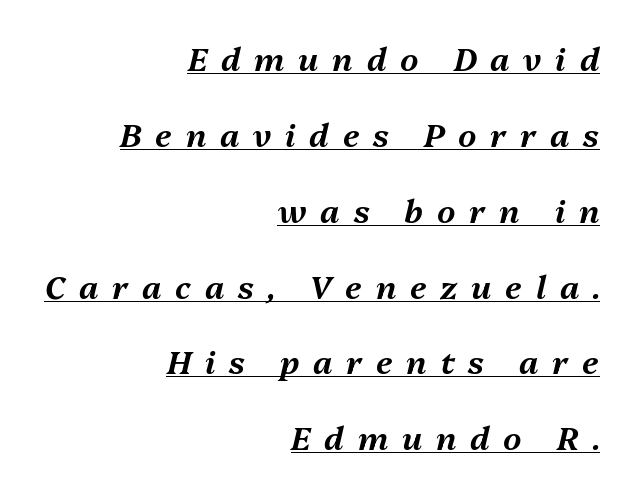
Q: Is the text italic (slanted)? A: Yes, it leans right by about 13 degrees.
Q: Is the text underlined? A: Yes.
Q: How is the paragraph aligned? A: Right-aligned.
Q: Is the spacing between letters normal or unusually wide? A: Unusually wide.
Q: Is the spacing between lines tight, normal or loose? A: Loose.
Q: Width (condensed, normal, or wide)? A: Normal.
Q: Stroke contrast? A: Medium.
Q: x-height? A: Medium.
Q: Monospaced? A: No.
